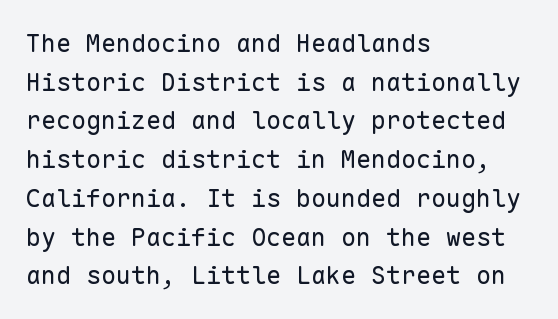
Notice how descenders clear the ascenders below comfortably — that's standard leading. Posture: vertical. Letter spacing: default. This rendering uses left alignment, leaving the right contour irregular.
